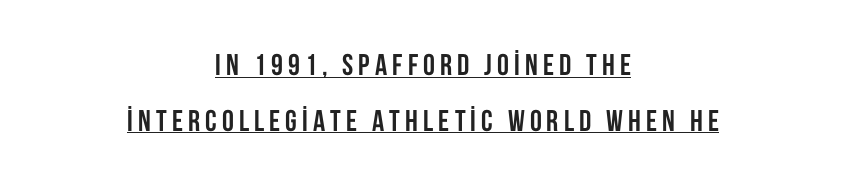
Horizontal alignment here is central, giving a formal, balanced look. The glyphs in this specimen are sans serif. Think of a printed novel: that variable character pitch is what you see here. Thick stems and heavy bowls — unmistakably bold.
